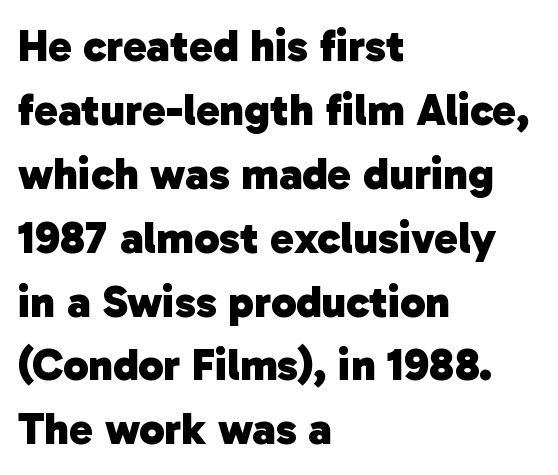
Casual observation: everything's shoved over to the left. Strong, thick strokes mark this as bold type. Looks like regular typesetting: each glyph gets only the width it needs. Students, note that the glyphs here touch the page at normal intervals. If you measured baseline to baseline, you'd find a middling distance. Rule under the text: the space is simply empty.
